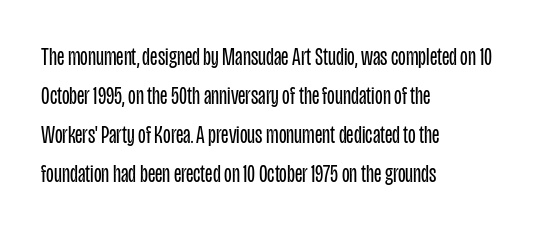
{"italic": "no", "bold": "no", "underline": "no", "align": "left", "line_spacing": "normal", "line_spacing_ratio": 1.56, "letter_spacing": "normal", "letter_spacing_em": 0.0, "glyph_px": 25}
